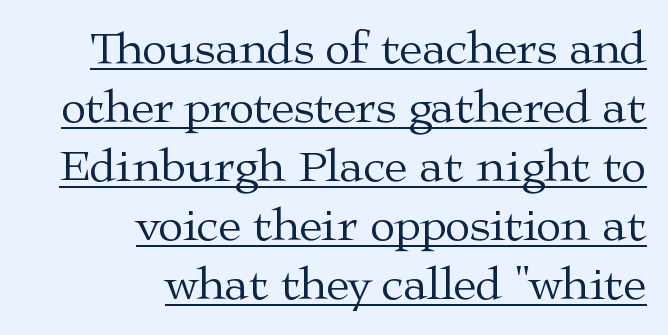
Think standard paragraph weight, or any step lighter than that. Reading down the block, your eye finds every line finishing at a fixed right position. The glyphs in this specimen are seriffed. This sample uses plain, unmodified letter spacing. Upright lettering throughout.
